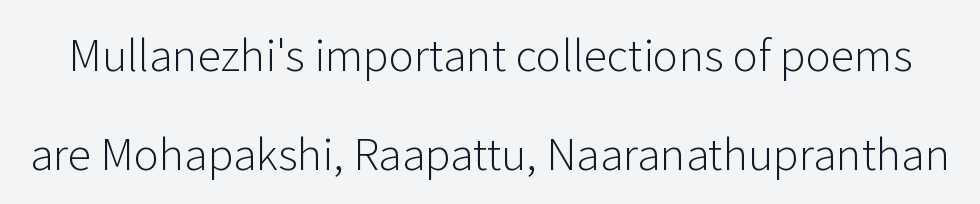
Serifs: no, the terminals of the letterforms are clean. The typeface has the unassuming heft of standard copy or less. You could fit nearly another row in the gap between these rows. Is the letter spacing exaggerated? No — it looks like the ordinary default. Check under the words: just untouched page.
